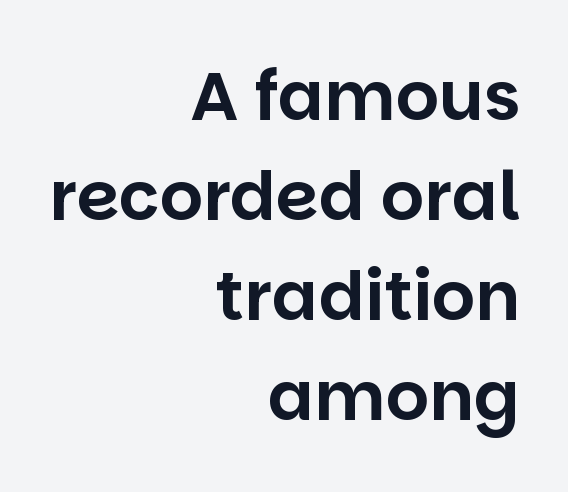
Q: Is the text italic (slanted)? A: No, it is upright.
Q: Is the typeface a serif or a sans-serif typeface? A: Sans-serif.
Q: Is the text underlined? A: No.
Q: How is the paragraph aligned? A: Right-aligned.
Q: Is the spacing between letters normal or unusually wide? A: Normal.
Q: Is the spacing between lines tight, normal or loose? A: Normal.
Q: Width (condensed, normal, or wide)? A: Normal.
Q: Stroke contrast? A: Low.
Q: x-height? A: Large.
Q: Monospaced? A: No.
